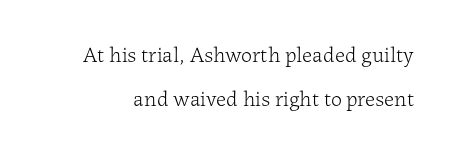
The image shows 22 px text type, upright; set loose line spacing (1.98x), normal letter spacing, not underlined.
